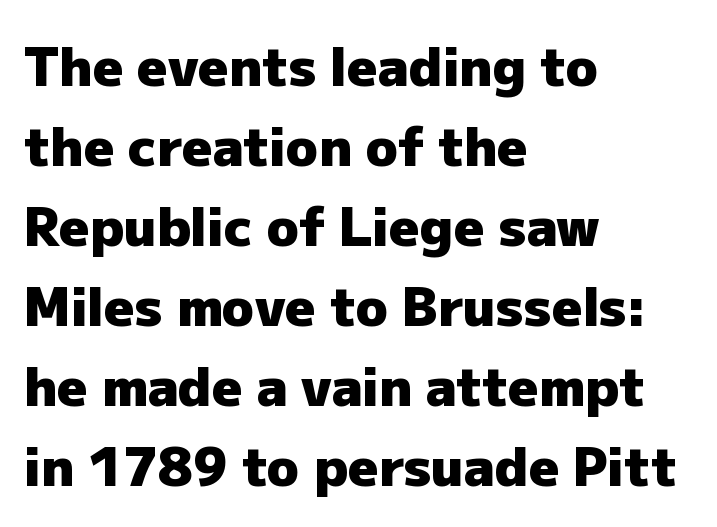
Q: Is the text bold? A: Yes.
Q: Is the text italic (slanted)? A: No, it is upright.
Q: Is the typeface a serif or a sans-serif typeface? A: Sans-serif.
Q: Is the text underlined? A: No.
Q: How is the paragraph aligned? A: Left-aligned.
Q: Is the spacing between letters normal or unusually wide? A: Normal.
Q: Is the spacing between lines tight, normal or loose? A: Normal.
Q: Width (condensed, normal, or wide)? A: Normal.
Q: Stroke contrast? A: Low.
Q: x-height? A: Medium.
Q: Monospaced? A: No.
